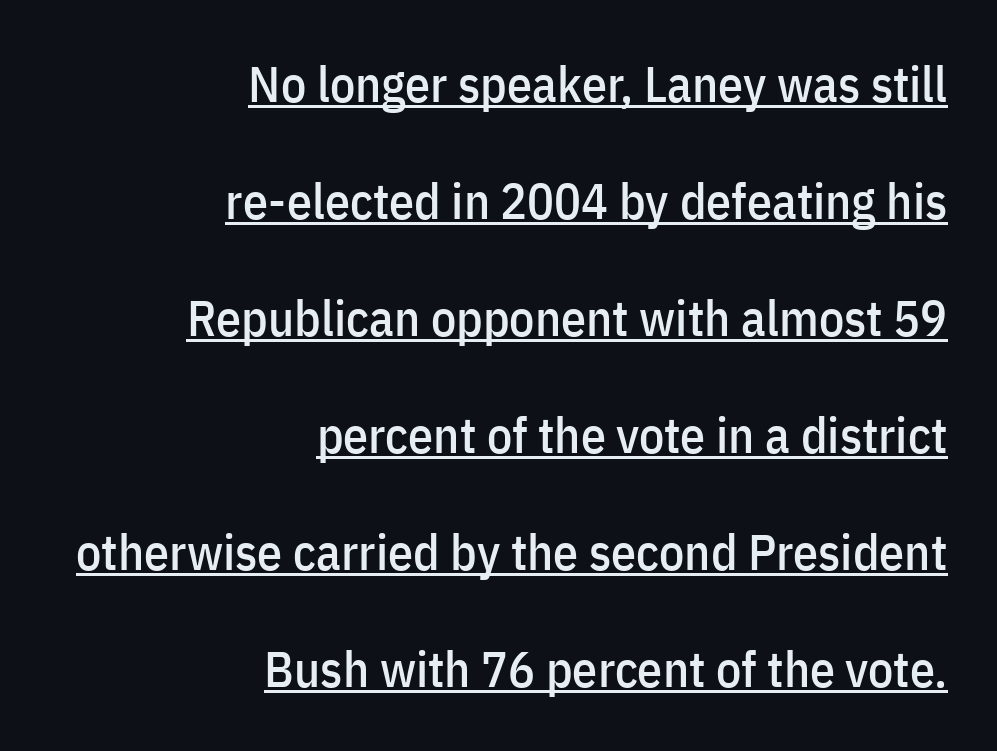
{"serif": "no", "italic": "no", "width": "condensed", "stroke_contrast": "low", "x_height": "medium", "monospaced": "no", "underline": "yes", "align": "right", "line_spacing": "loose", "line_spacing_ratio": 2.34, "letter_spacing": "normal", "letter_spacing_em": 0.0, "glyph_px": 50}
